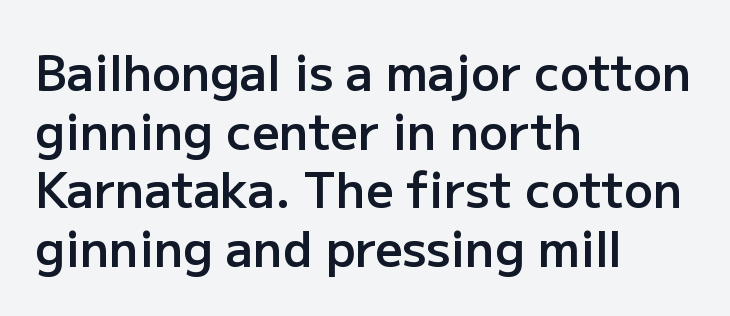
{"serif": "no", "italic": "no", "bold": "semi", "weight": "semibold", "width": "normal", "stroke_contrast": "low", "x_height": "medium", "monospaced": "no", "underline": "no", "align": "left", "line_spacing_ratio": 1.22, "letter_spacing": "normal", "letter_spacing_em": 0.0, "glyph_px": 48}
